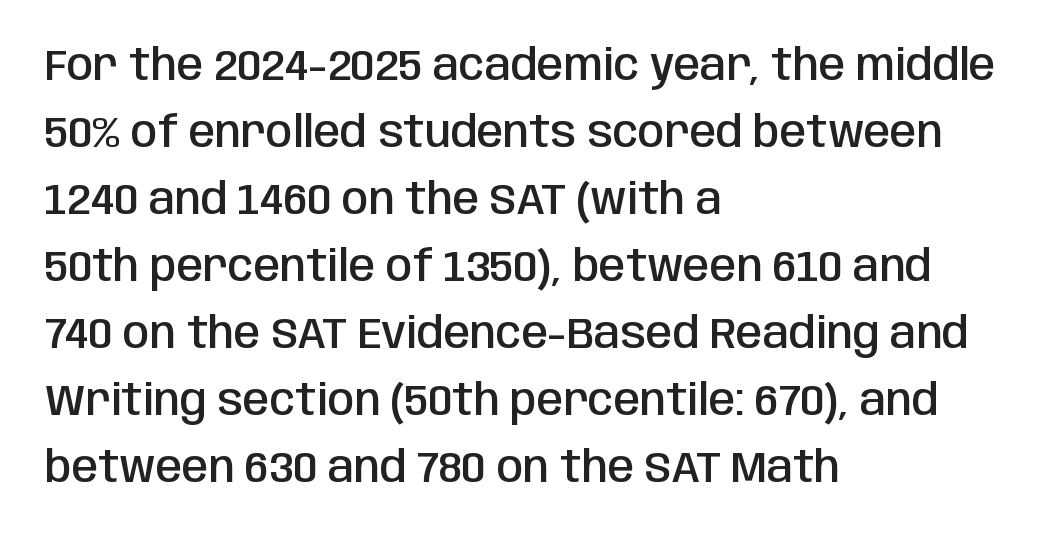
{"serif": "no", "italic": "no", "bold": "semi", "weight": "semibold", "width": "condensed", "stroke_contrast": "low", "x_height": "large", "monospaced": "no", "underline": "no", "align": "left", "line_spacing": "normal", "line_spacing_ratio": 1.56, "letter_spacing": "normal", "letter_spacing_em": 0.0, "glyph_px": 43}
